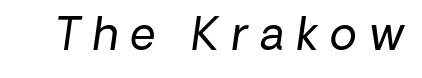
Has an underline been added? It has not. Is this a fixed-width face? No — the glyphs have proportional, varying widths. Each word looks stretched out because of the extra space between its letters. The weight tops out at a normal text grade. When letters slant like this, we call the style italic.
